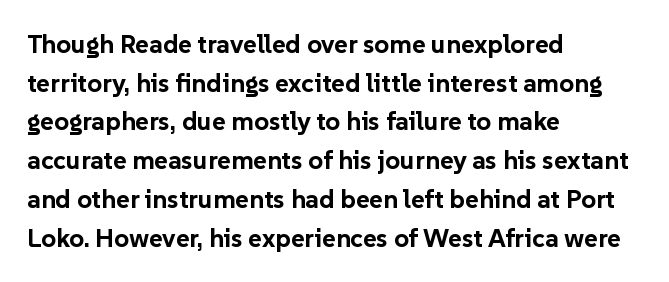
{"italic": "no", "bold": "yes", "underline": "no", "align": "left", "line_spacing": "normal", "line_spacing_ratio": 1.49, "letter_spacing": "normal", "letter_spacing_em": 0.0, "glyph_px": 26}
